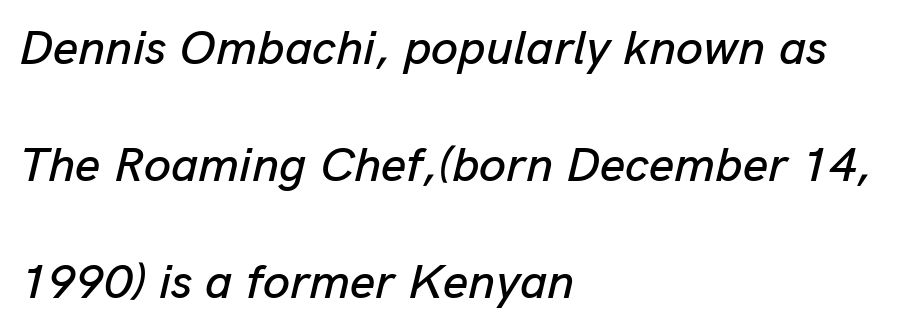
The image shows 49 px text type, italic (leaning right); set left-aligned, loose line spacing (2.39x), normal letter spacing, not underlined; low stroke contrast and a medium x-height.
